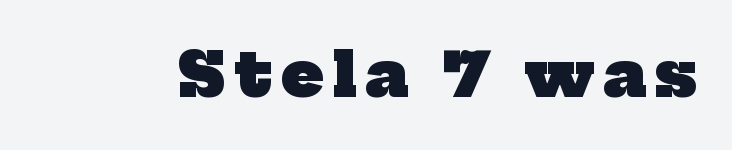
Q: Is the text bold? A: Yes.
Q: Is the typeface a serif or a sans-serif typeface? A: Serif.
Q: Is the text underlined? A: No.
Q: Width (condensed, normal, or wide)? A: Normal.
Q: Stroke contrast? A: Low.
Q: x-height? A: Medium.
Q: Monospaced? A: No.
